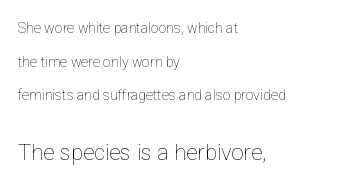
Q: Is the text bold? A: No.
Q: Is the text italic (slanted)? A: No, it is upright.
Q: Is the text underlined? A: No.
Q: How is the paragraph aligned? A: Left-aligned.
Q: Is the spacing between letters normal or unusually wide? A: Normal.
Q: Is the spacing between lines tight, normal or loose? A: Loose.
Q: Which block of text is set in a larger size, the first (top) or the second (bottom)? A: The second (bottom) one.
